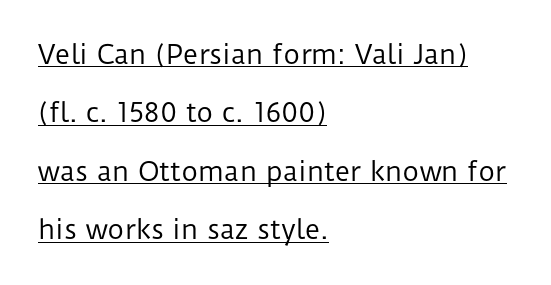
{"italic": "no", "bold": "no", "underline": "yes", "align": "left", "line_spacing": "loose", "line_spacing_ratio": 2.25, "letter_spacing": "normal", "letter_spacing_em": 0.0, "glyph_px": 26}
